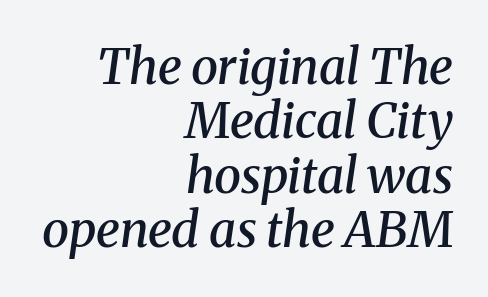
{"serif": "yes", "italic": "yes", "lean": "right", "slant_degrees": 8, "bold": "semi", "weight": "semibold", "width": "normal", "stroke_contrast": "medium", "x_height": "medium", "monospaced": "no", "underline": "no", "align": "right", "line_spacing": "tight", "line_spacing_ratio": 1.11, "letter_spacing": "normal", "letter_spacing_em": 0.0, "glyph_px": 49}
